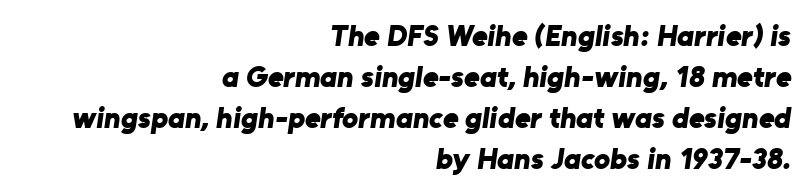
Proportional: the letters do not fall into vertical columns. Short note: letters normally spaced. The face used here has the dense, thick strokes of a bold. Reading down the column, the eye jumps a familiar distance to each next line. Stroke terminals: plain, sans-serif. Underlining? Definitely not there.
